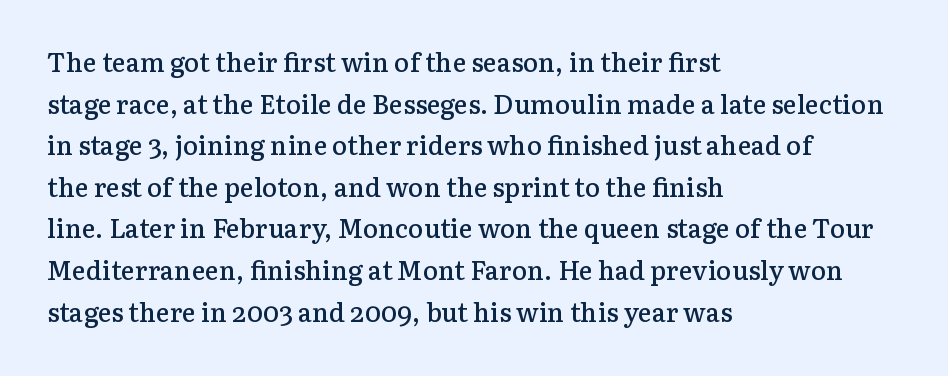
{"italic": "no", "bold": "semi", "underline": "no", "align": "left", "line_spacing": "normal", "line_spacing_ratio": 1.6, "letter_spacing": "normal", "letter_spacing_em": 0.0, "glyph_px": 26}
